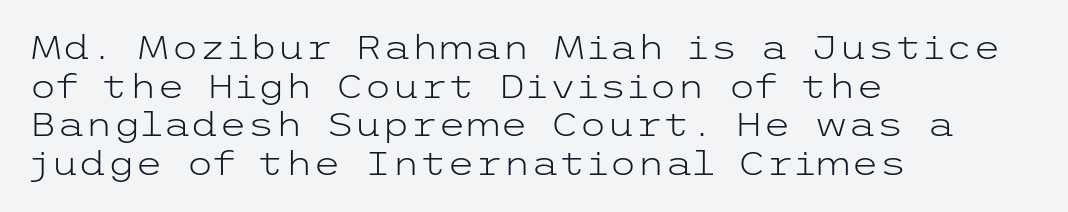
{"serif": "no", "italic": "no", "bold": "no", "weight": "light", "width": "wide", "stroke_contrast": "low", "x_height": "medium", "underline": "no", "align": "left", "line_spacing_ratio": 1.21, "letter_spacing": "normal", "letter_spacing_em": 0.0, "glyph_px": 32}
